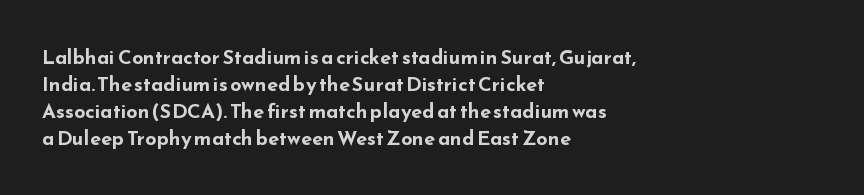
Q: Is the text bold? A: Yes.
Q: Is the text italic (slanted)? A: No, it is upright.
Q: Is the text underlined? A: No.
Q: How is the paragraph aligned? A: Left-aligned.
Q: Is the spacing between letters normal or unusually wide? A: Normal.
Q: Is the spacing between lines tight, normal or loose? A: Normal.
